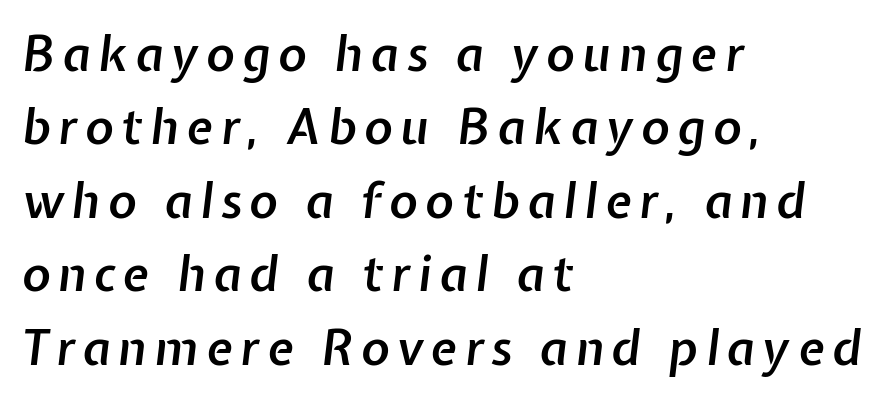
The image shows 48 px semibold type, italic (leaning right); set left-aligned, normal line spacing (1.53x), not underlined; low stroke contrast and a medium x-height.
